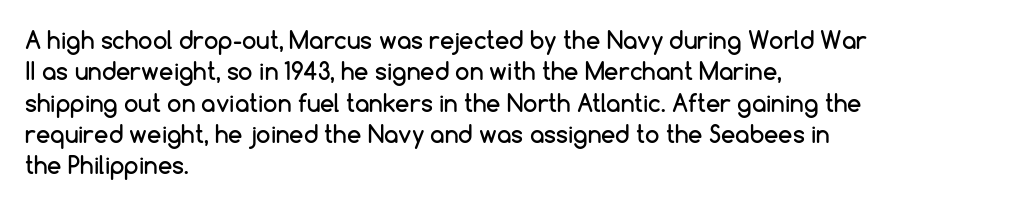
The passage shown is not underscored anywhere. The line texture is even and compact thanks to regular tracking. Nope, not italic — everything's standing straight. Each line starts at the same left margin while the right side varies. Notice how descenders clear the ascenders below comfortably — that's standard leading.
